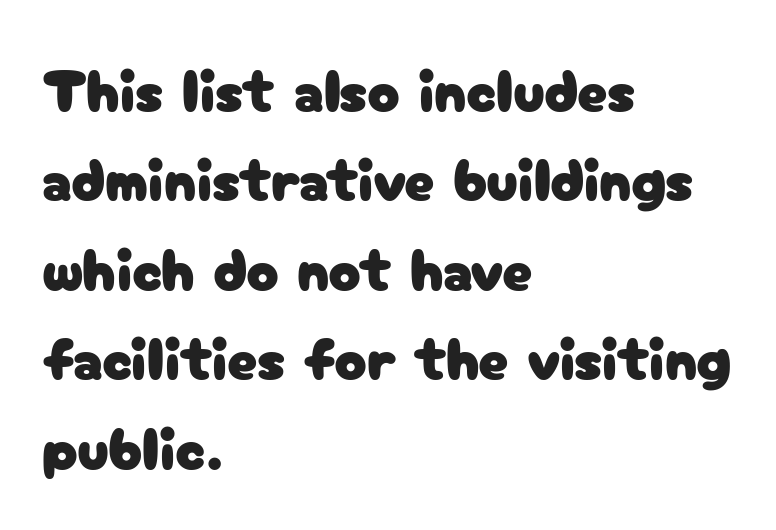
{"serif": "no", "italic": "no", "width": "normal", "stroke_contrast": "low", "x_height": "medium", "monospaced": "no", "underline": "no", "align": "left", "line_spacing": "normal", "line_spacing_ratio": 1.49, "letter_spacing": "normal", "letter_spacing_em": 0.0, "glyph_px": 60}
